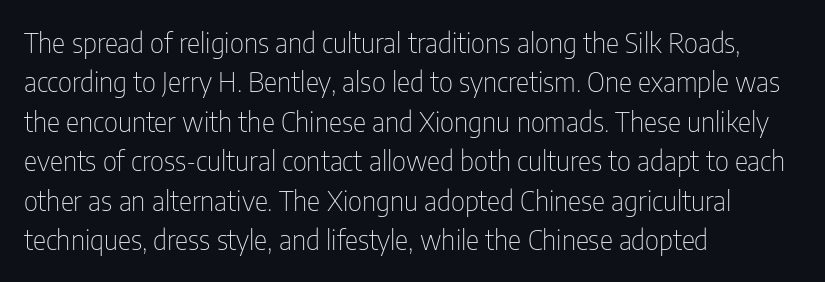
Weight: not bold — regular or lighter. Which margin do the lines hug? The left one — the right edge is uneven. The glyphs are unaccompanied by any horizontal stroke below them. Notice how descenders clear the ascenders below comfortably — that's standard leading. A roman cut, with each character standing at attention. Varying glyph widths throughout — classic text-font behaviour.
